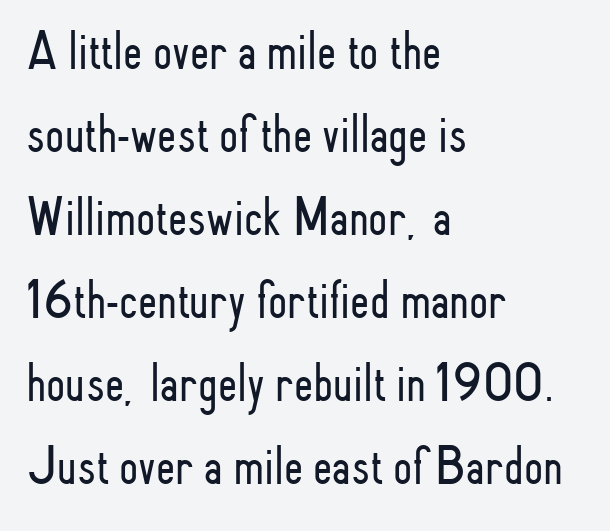
If you drew a ruler down the left edge, every line would touch it. Italic? Not at all — the glyphs are vertical. Compared with typical body copy, the letter spacing here is the same. Does the leading feel generous? No, just average. No letter is thick-stroked: the sample isn't bold.
